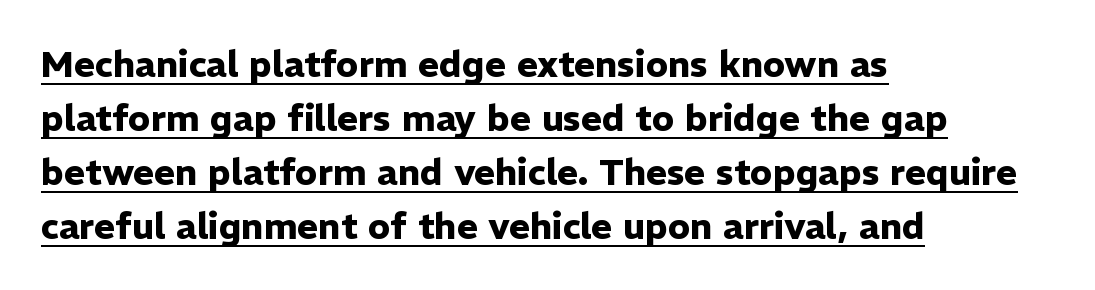
Q: Is the text bold? A: Yes.
Q: Is the text italic (slanted)? A: No, it is upright.
Q: Is the typeface a serif or a sans-serif typeface? A: Sans-serif.
Q: Is the text underlined? A: Yes.
Q: How is the paragraph aligned? A: Left-aligned.
Q: Is the spacing between letters normal or unusually wide? A: Normal.
Q: Is the spacing between lines tight, normal or loose? A: Normal.
Q: Width (condensed, normal, or wide)? A: Normal.
Q: Stroke contrast? A: Low.
Q: x-height? A: Medium.
Q: Monospaced? A: No.
